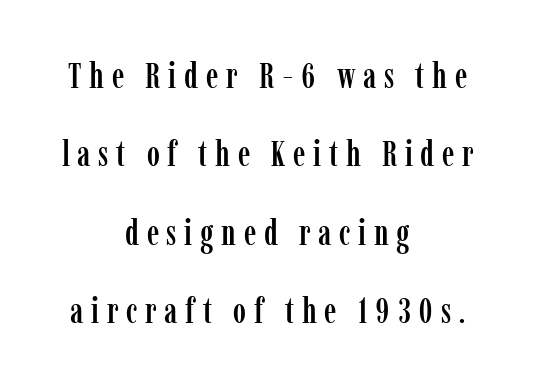
Examine the stroke ends and you'll spot serifs. Beneath every word, the page is bare. In terms of letterspacing, this is a distinctly airy, spread setting. A great deal of white space separates one row of letters from the next. The typography opts for an upright posture over an oblique one. This sample has the flowing, uneven cadence of proportional lettering.
